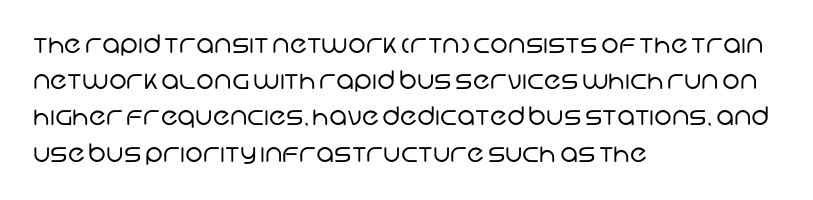
The image shows 25 px text type; set left-aligned, normal line spacing (1.45x), normal letter spacing, not underlined.
